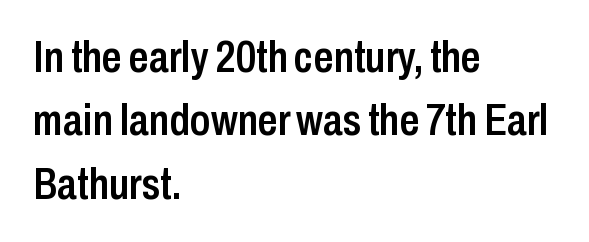
{"serif": "no", "italic": "no", "bold": "semi", "weight": "semibold", "width": "condensed", "stroke_contrast": "low", "x_height": "medium", "monospaced": "no", "underline": "no", "align": "left", "line_spacing": "normal", "line_spacing_ratio": 1.44, "letter_spacing": "normal", "letter_spacing_em": 0.0, "glyph_px": 44}
